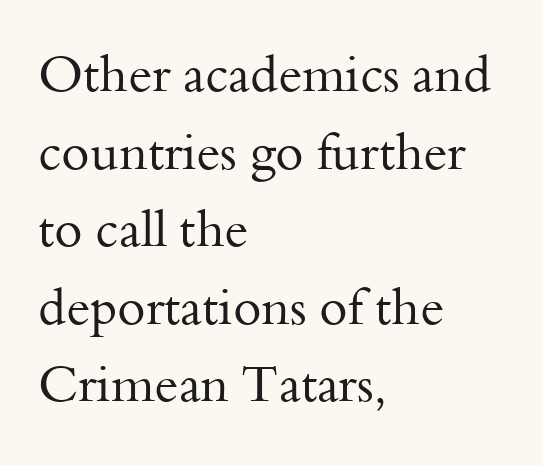
The lines sit at an ordinary, default distance from one another. Just letters on the line, the space beneath them empty. The typography opts for an upright posture over an oblique one. Teacher's note: observe the even left margin — that is flush-left alignment. Compared with a typical body face, this is equally light or lighter still. The typeface chosen for these lines features serifs.
